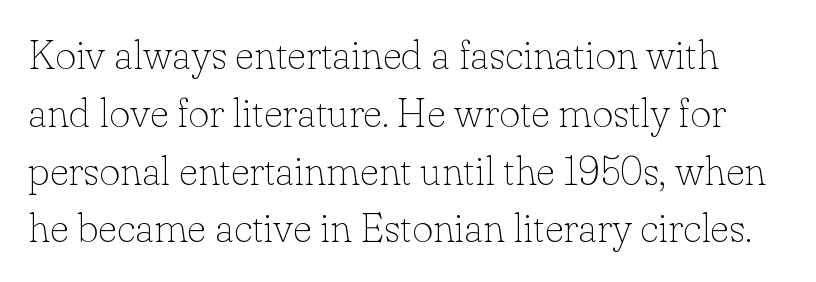
In terms of letterspacing, this is plain default setting. You could not count columns in this text — the font is proportionally spaced. Typographically, this falls in the serif category. Unlike italic type, these characters show no tilt at all.
